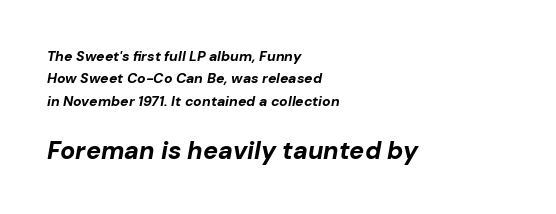
Notice how descenders clear the ascenders below comfortably — that's standard leading. Underlining? Definitely not there. Tracking value appears to be zero — textbook default spacing. Notice how the passage keeps a crisp vertical edge on the left only. Yep, that's italic — everything's leaning.
